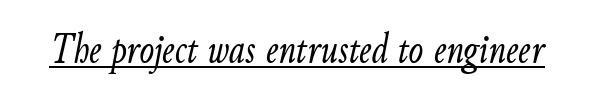
{"italic": "yes", "lean": "right", "slant_degrees": 9, "bold": "no", "weight": "light", "width": "condensed", "stroke_contrast": "low", "x_height": "small", "monospaced": "no", "underline": "yes", "letter_spacing": "normal", "letter_spacing_em": 0.0, "glyph_px": 44}
